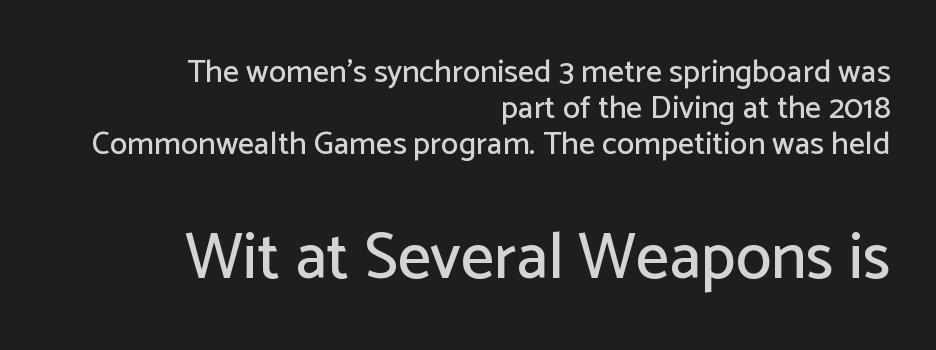
The image shows 65 px sans-serif type, upright; set right-aligned, tight line spacing (1.13x), normal letter spacing, not underlined; the second (bottom) block is 2.03x larger; low stroke contrast and a medium x-height.
